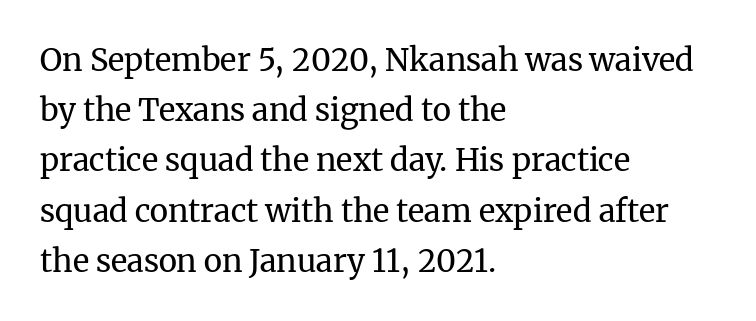
The image shows 31 px regular-weight serif type, upright; set left-aligned, normal line spacing (1.62x), normal letter spacing, not underlined; medium stroke contrast and a medium x-height.
